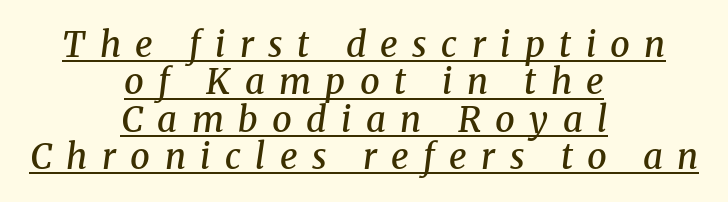
Q: Is the text bold? A: Semi-bold.
Q: Is the text italic (slanted)? A: Yes, it leans right by about 8 degrees.
Q: Is the typeface a serif or a sans-serif typeface? A: Serif.
Q: Is the text underlined? A: Yes.
Q: How is the paragraph aligned? A: Centered.
Q: Is the spacing between letters normal or unusually wide? A: Unusually wide.
Q: Is the spacing between lines tight, normal or loose? A: Tight.
Q: Width (condensed, normal, or wide)? A: Normal.
Q: Stroke contrast? A: Medium.
Q: x-height? A: Medium.
Q: Monospaced? A: No.
